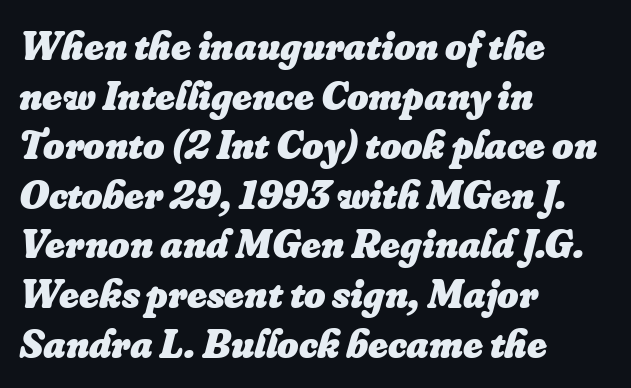
{"italic": "yes", "lean": "right", "slant_degrees": 16, "bold": "yes", "weight": "heavy", "width": "normal", "stroke_contrast": "low", "x_height": "small", "monospaced": "no", "underline": "no", "align": "left", "line_spacing_ratio": 1.21, "letter_spacing": "normal", "letter_spacing_em": 0.0, "glyph_px": 41}
